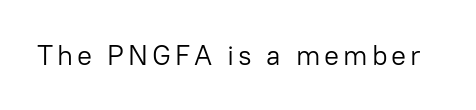
The image shows 28 px light sans-serif type, upright; set not underlined; low stroke contrast and a medium x-height.
